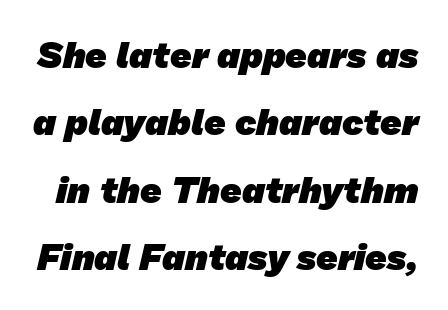
Q: Is the text bold? A: Yes.
Q: Is the typeface a serif or a sans-serif typeface? A: Sans-serif.
Q: Is the text underlined? A: No.
Q: Is the spacing between letters normal or unusually wide? A: Normal.
Q: Width (condensed, normal, or wide)? A: Normal.
Q: Stroke contrast? A: Low.
Q: x-height? A: Medium.
Q: Monospaced? A: No.
